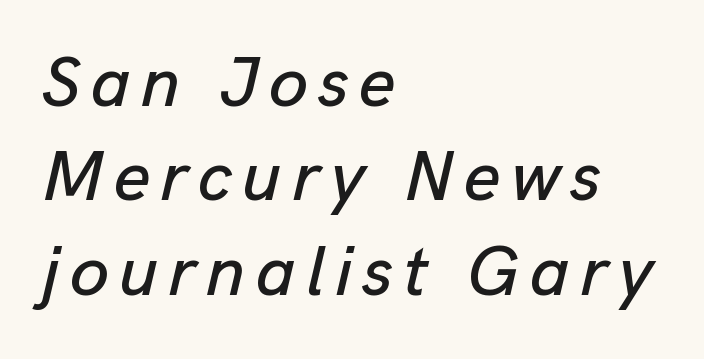
The image shows 71 px text type, italic (leaning right); set left-aligned, normal line spacing (1.33x), not underlined; low stroke contrast and a medium x-height.
